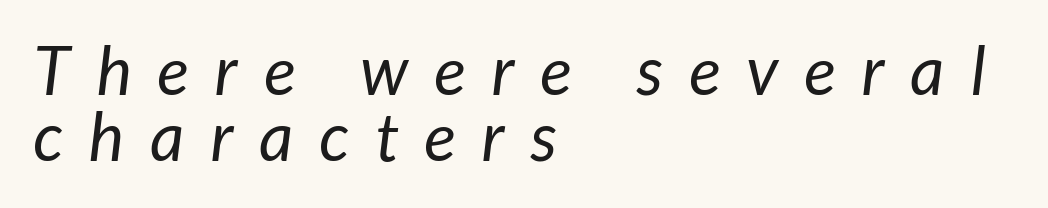
Q: Is the text bold? A: No.
Q: Is the typeface a serif or a sans-serif typeface? A: Sans-serif.
Q: Is the text underlined? A: No.
Q: How is the paragraph aligned? A: Left-aligned.
Q: Is the spacing between letters normal or unusually wide? A: Unusually wide.
Q: Is the spacing between lines tight, normal or loose? A: Tight.
Q: Width (condensed, normal, or wide)? A: Normal.
Q: Stroke contrast? A: Low.
Q: x-height? A: Medium.
Q: Monospaced? A: No.
